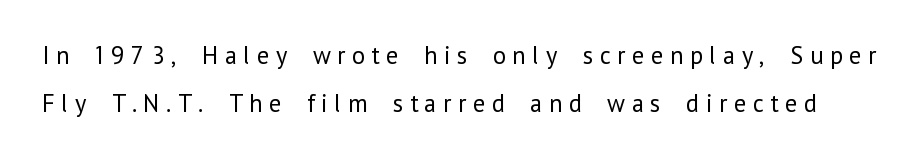
Q: Is the text bold? A: No.
Q: Is the text italic (slanted)? A: No, it is upright.
Q: Is the text underlined? A: No.
Q: Is the spacing between letters normal or unusually wide? A: Unusually wide.
Q: Is the spacing between lines tight, normal or loose? A: Loose.
